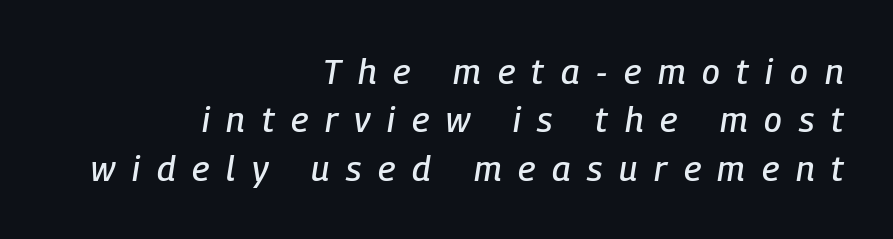
Short and long lines alike share a common ending point at right. Is this a fixed-width face? No — the glyphs have proportional, varying widths. The tracking reads as deliberately expanded to a designer's eye. Is the type slanted? Yes — the strokes lean at a clear angle. Bare-footed words on every line.
